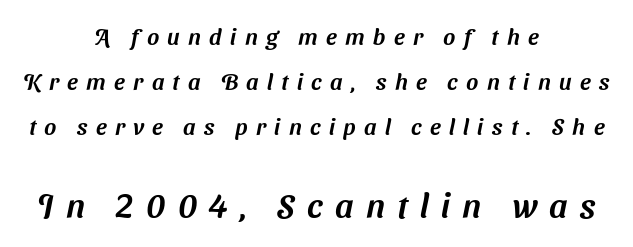
{"serif": "no", "width": "normal", "stroke_contrast": "medium", "x_height": "medium", "monospaced": "no", "underline": "no", "align": "center", "line_spacing": "loose", "line_spacing_ratio": 1.96, "letter_spacing": "wide", "letter_spacing_em": 0.36, "larger_block": "second", "size_ratio": 1.48, "glyph_px": 34}
